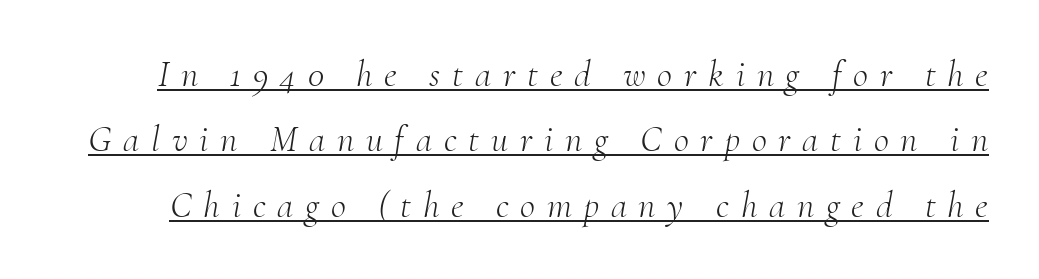
{"serif": "yes", "italic": "yes", "lean": "right", "slant_degrees": 10, "bold": "no", "weight": "light", "width": "normal", "stroke_contrast": "medium", "x_height": "small", "monospaced": "no", "underline": "yes", "line_spacing_ratio": 1.77, "letter_spacing": "wide", "letter_spacing_em": 0.32, "glyph_px": 37}
